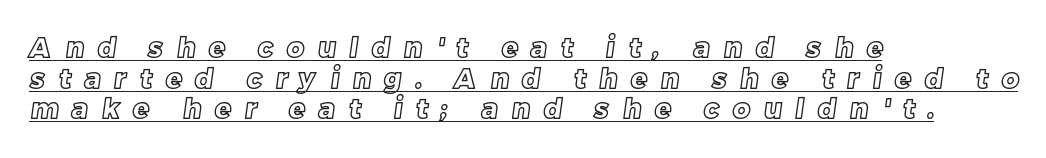
Display-style spreading of the glyphs; the letterfit is very open. Every word sits above its own underline. Successive baselines arrive quickly, one right under another. Horizontal alignment here is leftward, the default for most running prose.
